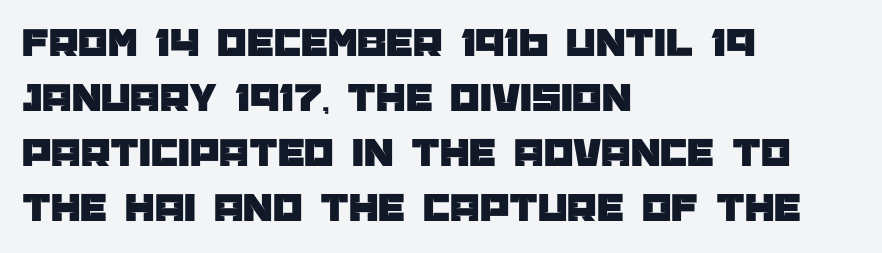
In CSS terms this would be text-align: left. Each word holds together tightly as a unit, with standard inter-letter gaps. Every character sits straight up, as roman type does. Note: no serifs on the glyphs. Descenders are the only things crossing below the line. The space between consecutive lines is moderate.
